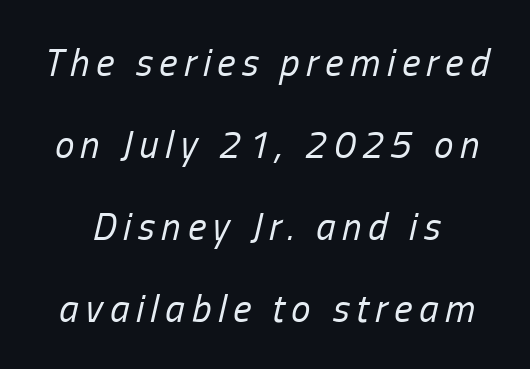
The area under the type is left untouched. Leading: increased. Spacing verdict: proportional, widths tailored to each character. It's the slanting kind of type. Unbolded letterforms with no extra heft.
